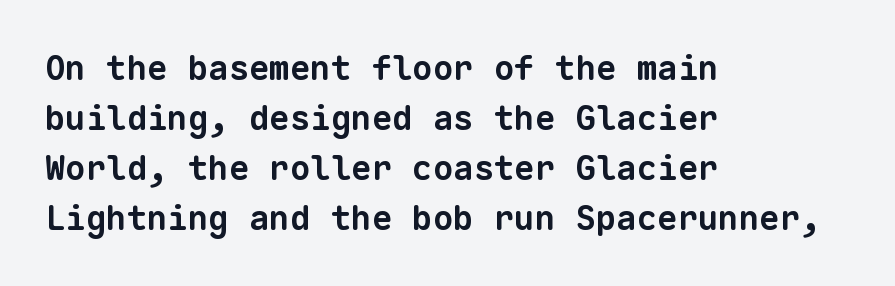
Nothing sits at the stroke ends, so this counts as sans-serif. Clear beneath every line of the passage. Look at the tracking — it's just the regular setting, nothing added. The paragraph shown leans on its left margin. The characters look thick and weighty, a clear bold.
